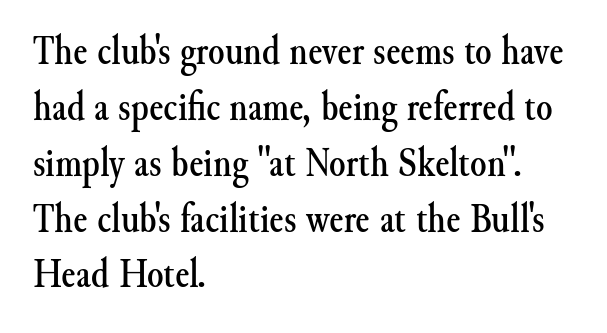
The image shows 42 px serif type, upright; set left-aligned, normal line spacing (1.33x), normal letter spacing, not underlined; medium stroke contrast and a small x-height.
